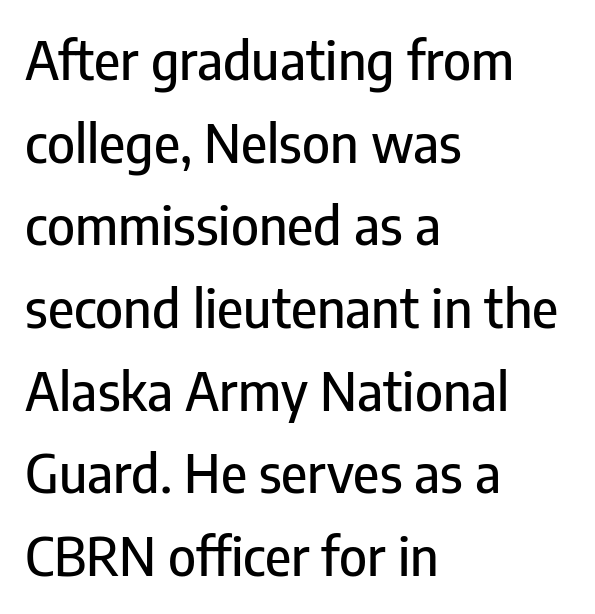
Q: Is the text italic (slanted)? A: No, it is upright.
Q: Is the typeface a serif or a sans-serif typeface? A: Sans-serif.
Q: Is the text underlined? A: No.
Q: How is the paragraph aligned? A: Left-aligned.
Q: Is the spacing between letters normal or unusually wide? A: Normal.
Q: Is the spacing between lines tight, normal or loose? A: Normal.
Q: Width (condensed, normal, or wide)? A: Condensed.
Q: Stroke contrast? A: Low.
Q: x-height? A: Medium.
Q: Monospaced? A: No.
